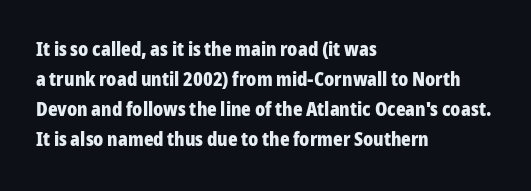
Alignment: flush left. Tall strokes in this sample are plumb rather than angled. Successive baselines arrive at the customary interval. The rendering uses a bold face; every stroke is thick and dark. The specimen omits any rule beneath the text block's lines. Short note: letters normally spaced.
